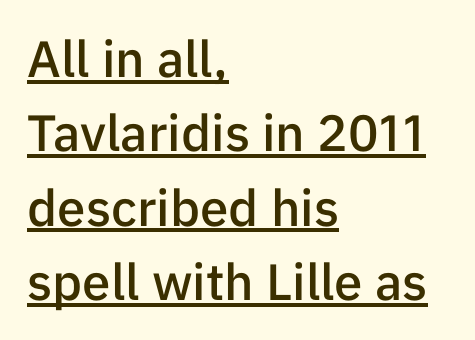
The image shows 51 px semibold sans-serif type, upright; set left-aligned, normal line spacing (1.46x), normal letter spacing, underlined; low stroke contrast and a medium x-height.
